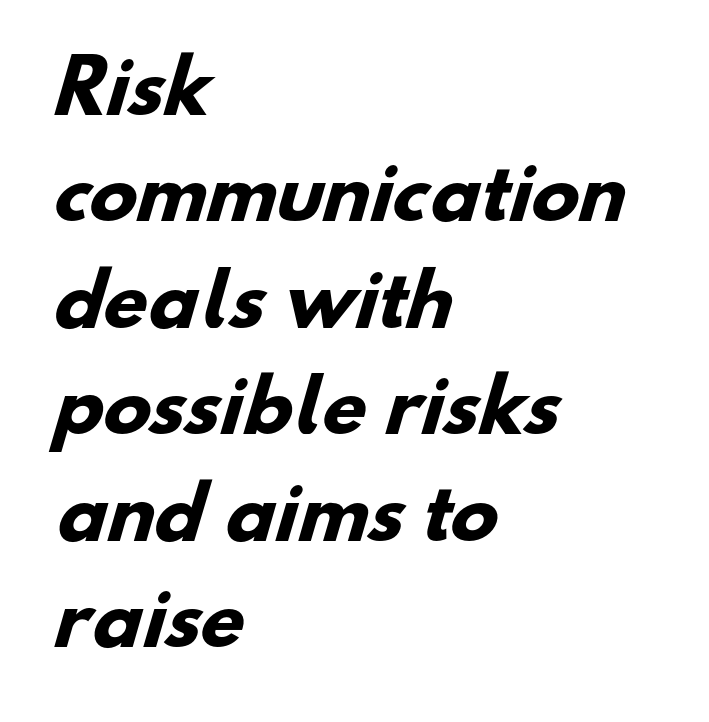
Q: Is the text bold? A: Yes.
Q: Is the typeface a serif or a sans-serif typeface? A: Sans-serif.
Q: Is the text underlined? A: No.
Q: How is the paragraph aligned? A: Left-aligned.
Q: Is the spacing between letters normal or unusually wide? A: Normal.
Q: Is the spacing between lines tight, normal or loose? A: Normal.
Q: Width (condensed, normal, or wide)? A: Normal.
Q: Stroke contrast? A: Low.
Q: x-height? A: Small.
Q: Monospaced? A: No.
